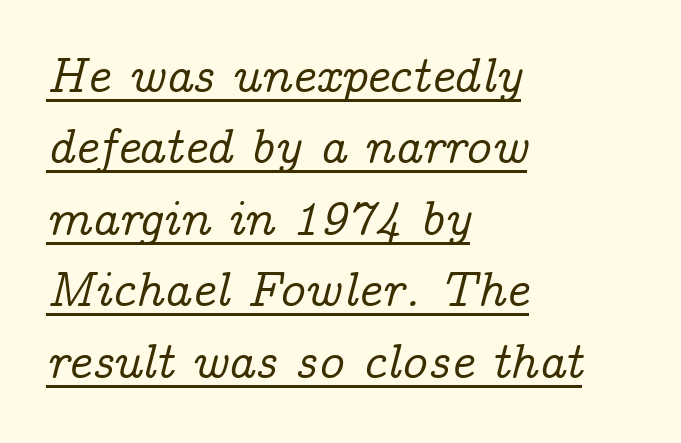
{"serif": "yes", "italic": "yes", "lean": "right", "slant_degrees": 14, "width": "normal", "stroke_contrast": "low", "x_height": "medium", "monospaced": "no", "underline": "yes", "align": "left", "line_spacing": "normal", "line_spacing_ratio": 1.43, "letter_spacing": "normal", "letter_spacing_em": 0.0, "glyph_px": 50}
